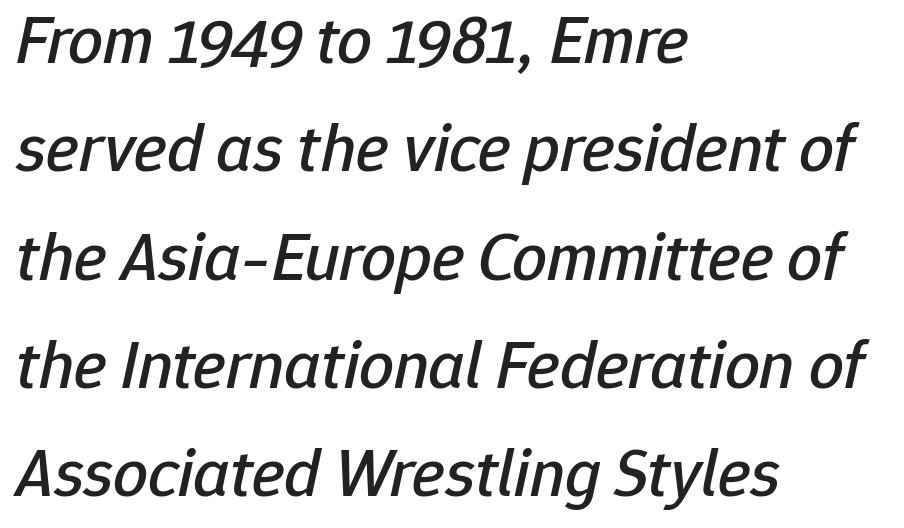
Q: Is the text italic (slanted)? A: Yes, it leans right by about 12 degrees.
Q: Is the text underlined? A: No.
Q: How is the paragraph aligned? A: Left-aligned.
Q: Is the spacing between letters normal or unusually wide? A: Normal.
Q: Is the spacing between lines tight, normal or loose? A: Normal.
Q: Width (condensed, normal, or wide)? A: Normal.
Q: Stroke contrast? A: Low.
Q: x-height? A: Medium.
Q: Monospaced? A: No.
